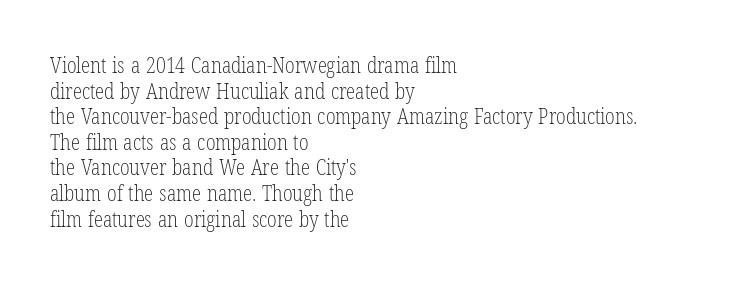
The image shows 21 px text type, upright; set left-aligned, line spacing 1.22x, normal letter spacing, not underlined.
